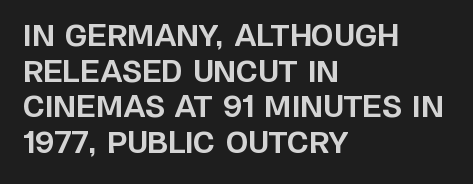
{"serif": "no", "italic": "no", "bold": "yes", "weight": "bold", "width": "normal", "stroke_contrast": "low", "x_height": "large", "monospaced": "no", "underline": "no", "align": "left", "line_spacing_ratio": 1.23, "letter_spacing": "normal", "letter_spacing_em": 0.0, "glyph_px": 29}
